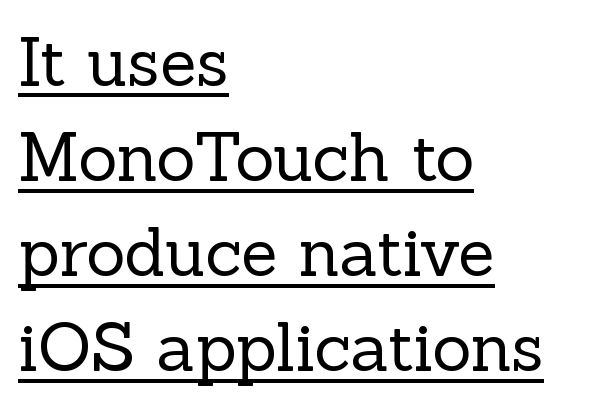
Quick note: interline space is typical. This sample carries an underscore along the baseline area. Unlike a clean sans, this face finishes its strokes with serifs. The compositor pushed each line to the left boundary. These lines are rendered in a variable-pitch font. In terms of posture, this sample is upright.
